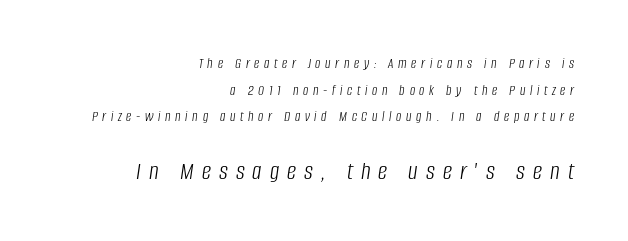
{"italic": "yes", "lean": "right", "slant_degrees": 8, "bold": "no", "underline": "no", "align": "right", "line_spacing_ratio": 1.78, "letter_spacing": "wide", "letter_spacing_em": 0.31, "larger_block": "second", "size_ratio": 1.73, "glyph_px": 26}
